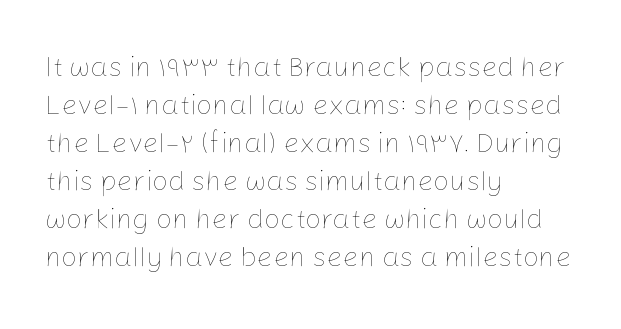
Nobody drew a line under any word here. A typesetter would mark this as roman, not italic. Quick note: interline space is typical. Is the letter spacing exaggerated? No — it looks like the ordinary default.
